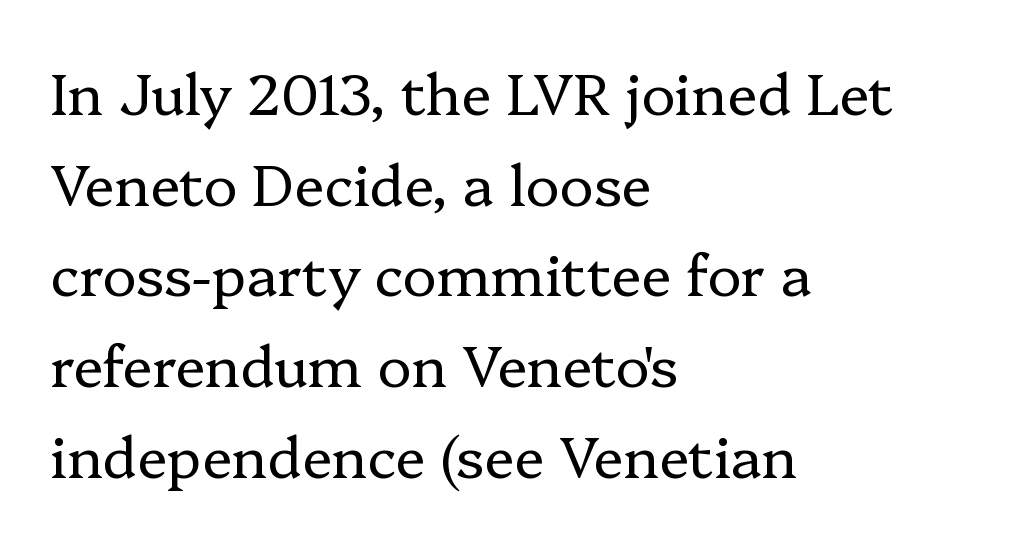
Does the leading feel generous? No, just average. The rendering anchors every line to the left-hand side. Type style note: has serifs. These lines are rendered in a variable-pitch font.
